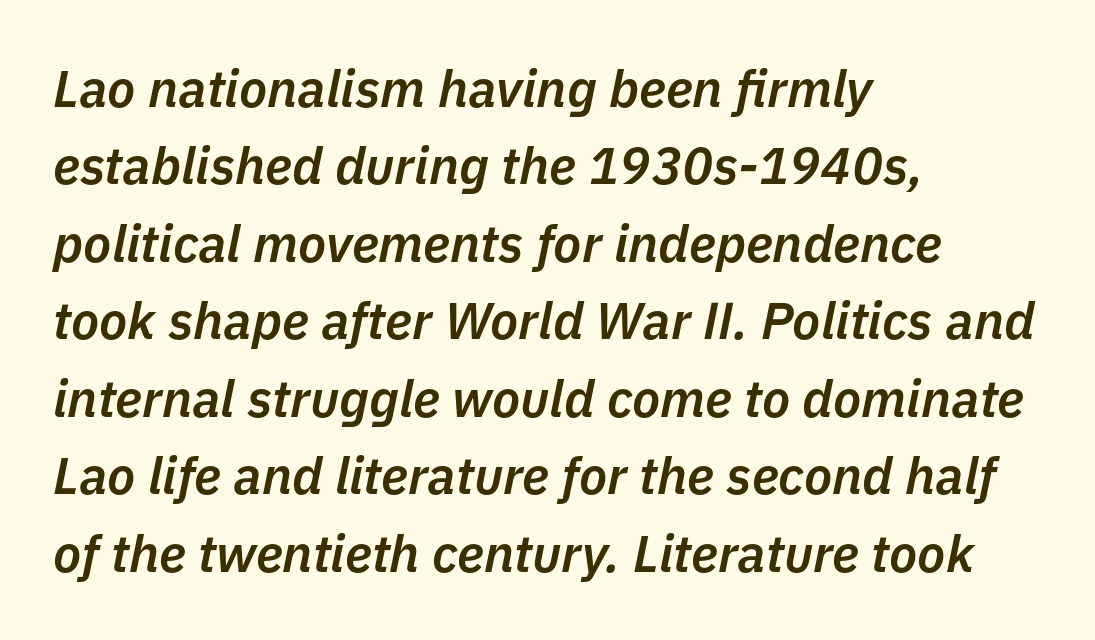
The image shows 52 px semibold type, italic (leaning right); set left-aligned, normal line spacing (1.49x), normal letter spacing, not underlined; low stroke contrast and a medium x-height.
